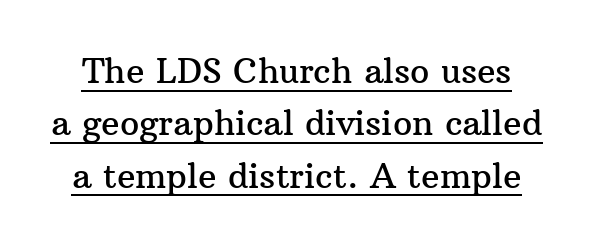
Font category for this specimen: serif. Unlike italic type, these characters show no tilt at all. Characters follow at the spacing the type designer built in. In terms of leading, this rendering sits right in the middle. Looks like regular typesetting: each glyph gets only the width it needs.
